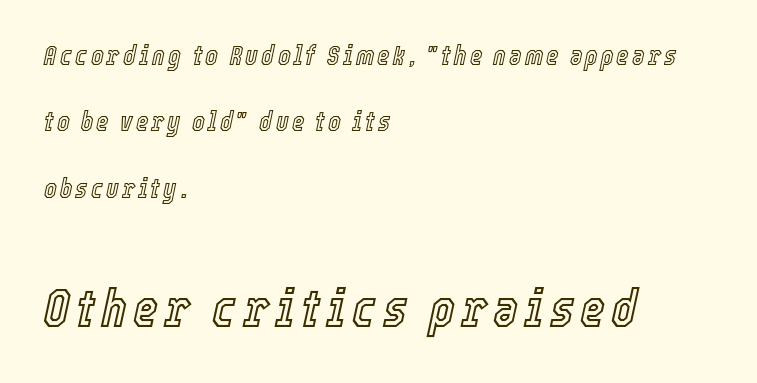
Check under the words: just untouched page. The letters advance in unequal steps, a hallmark of proportional type. One-word summary of the alignment: left. What's the leading like? Stretched, with rows far apart. The glyphs look as if they've been sheared to an angle.
